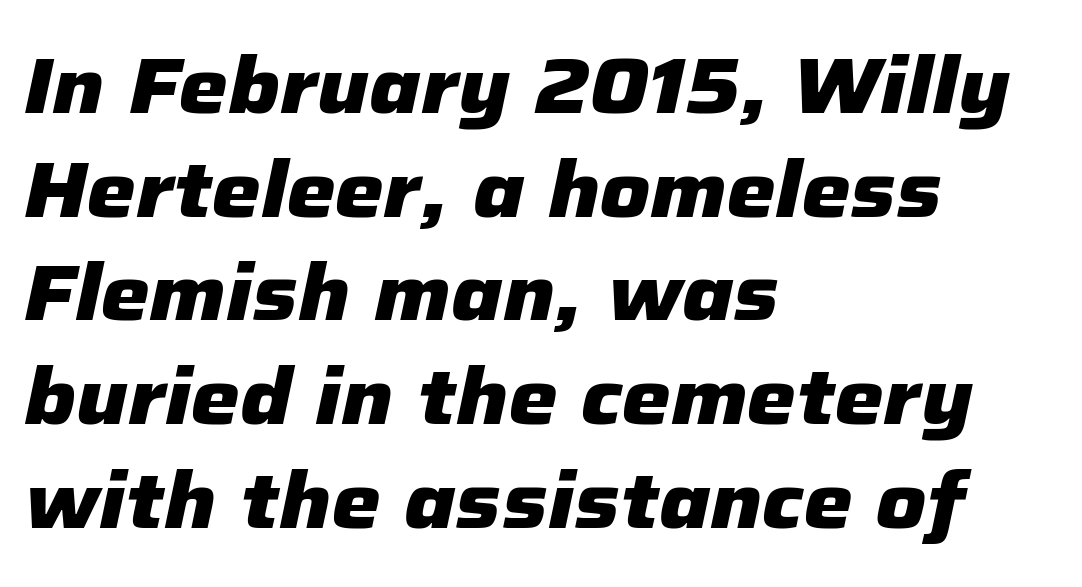
{"italic": "yes", "lean": "right", "slant_degrees": 12, "bold": "yes", "weight": "heavy", "width": "normal", "stroke_contrast": "low", "x_height": "medium", "monospaced": "no", "underline": "no", "align": "left", "line_spacing": "normal", "line_spacing_ratio": 1.33, "letter_spacing": "normal", "letter_spacing_em": 0.0, "glyph_px": 78}
